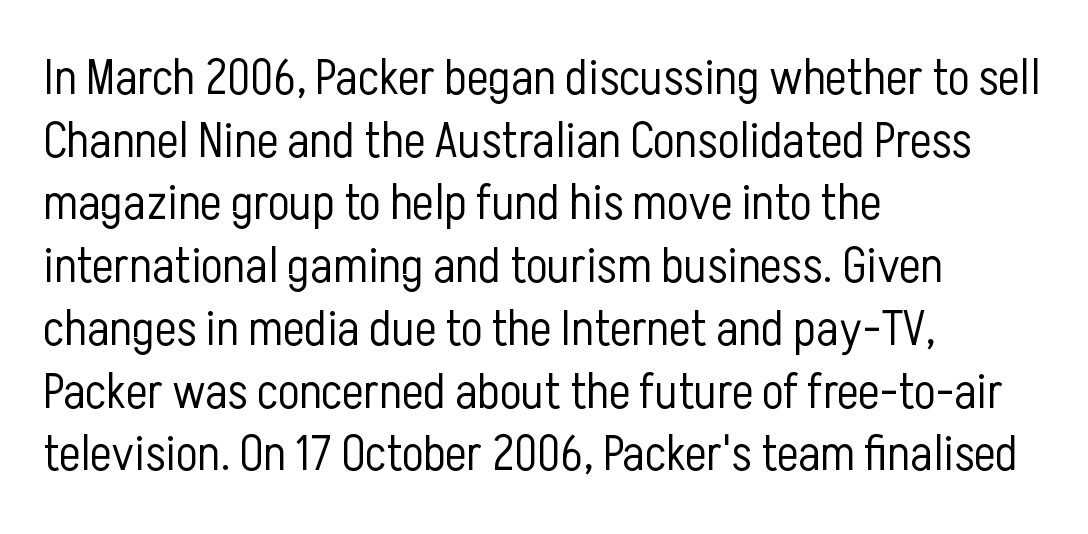
{"serif": "no", "italic": "no", "bold": "no", "weight": "light", "width": "condensed", "stroke_contrast": "low", "x_height": "medium", "monospaced": "no", "underline": "no", "align": "left", "line_spacing_ratio": 1.23, "letter_spacing": "normal", "letter_spacing_em": 0.0, "glyph_px": 51}
